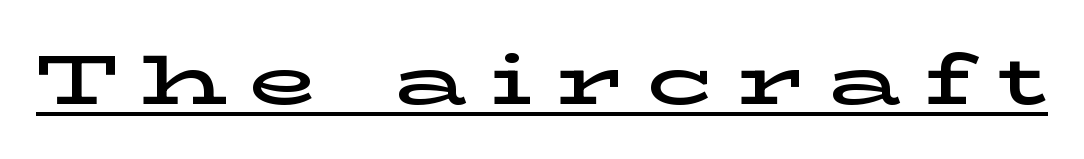
{"serif": "yes", "italic": "no", "width": "wide", "stroke_contrast": "low", "x_height": "medium", "monospaced": "no", "underline": "yes", "letter_spacing": "wide", "letter_spacing_em": 0.32, "glyph_px": 70}
